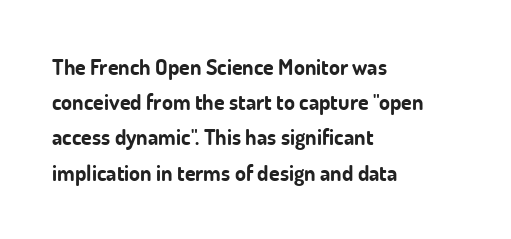
The image shows 22 px bold type, upright; set left-aligned, normal line spacing (1.6x), normal letter spacing, not underlined.
